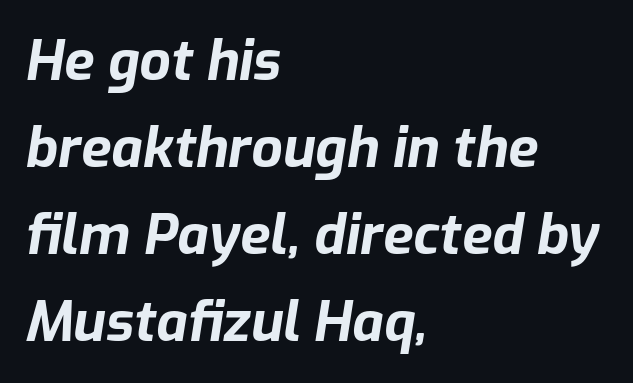
The image shows 55 px bold type, italic (leaning right); set left-aligned, normal line spacing (1.58x), normal letter spacing, not underlined; low stroke contrast and a medium x-height.
